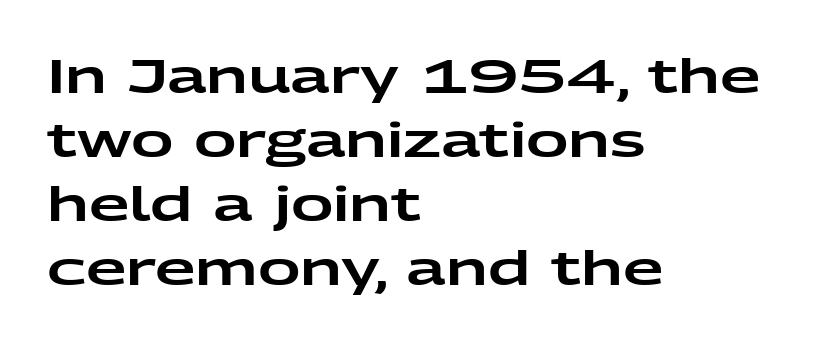
{"serif": "no", "italic": "no", "width": "wide", "stroke_contrast": "low", "x_height": "medium", "monospaced": "no", "underline": "no", "align": "left", "line_spacing": "normal", "line_spacing_ratio": 1.36, "letter_spacing": "normal", "letter_spacing_em": 0.0, "glyph_px": 47}
